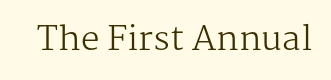
{"serif": "yes", "italic": "no", "bold": "no", "weight": "regular", "width": "normal", "stroke_contrast": "medium", "x_height": "medium", "monospaced": "no", "underline": "no", "letter_spacing": "normal", "letter_spacing_em": 0.0, "glyph_px": 33}
